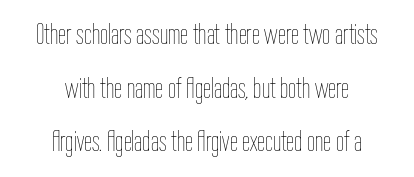
The image shows 29 px thin, condensed type, upright; set centered, line spacing 1.85x, normal letter spacing, not underlined; low stroke contrast and a medium x-height.
